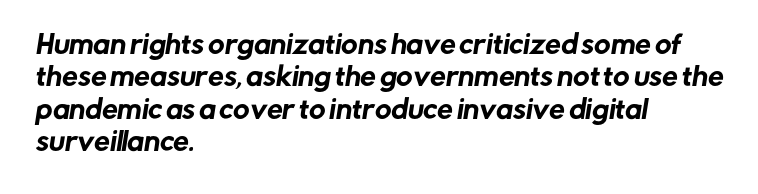
{"underline": "no", "align": "left", "line_spacing": "normal", "line_spacing_ratio": 1.3, "letter_spacing": "normal", "letter_spacing_em": 0.0, "glyph_px": 25}
